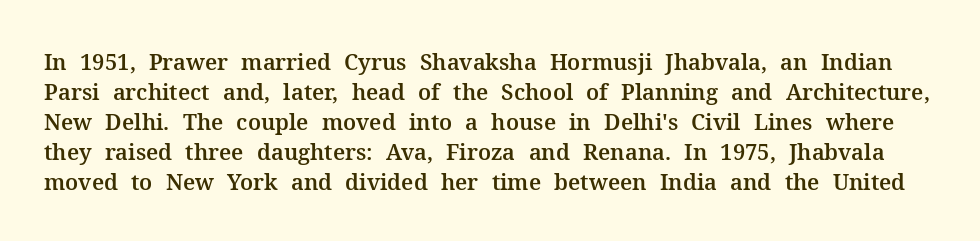
{"italic": "no", "underline": "no", "line_spacing": "normal", "line_spacing_ratio": 1.36, "letter_spacing": "normal", "letter_spacing_em": 0.0, "glyph_px": 22}
